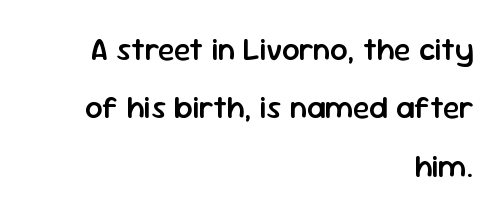
Q: Is the text bold? A: Semi-bold.
Q: Is the text italic (slanted)? A: No, it is upright.
Q: Is the typeface a serif or a sans-serif typeface? A: Sans-serif.
Q: Is the text underlined? A: No.
Q: How is the paragraph aligned? A: Right-aligned.
Q: Is the spacing between letters normal or unusually wide? A: Normal.
Q: Width (condensed, normal, or wide)? A: Normal.
Q: Stroke contrast? A: Low.
Q: x-height? A: Medium.
Q: Monospaced? A: No.
